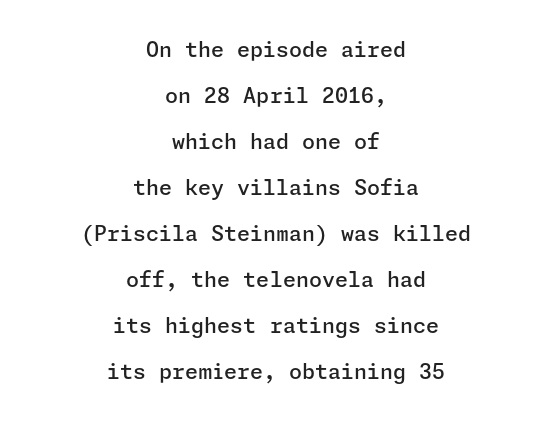
Q: Is the text bold? A: Semi-bold.
Q: Is the text italic (slanted)? A: No, it is upright.
Q: Is the text underlined? A: No.
Q: How is the paragraph aligned? A: Centered.
Q: Is the spacing between letters normal or unusually wide? A: Normal.
Q: Is the spacing between lines tight, normal or loose? A: Loose.
